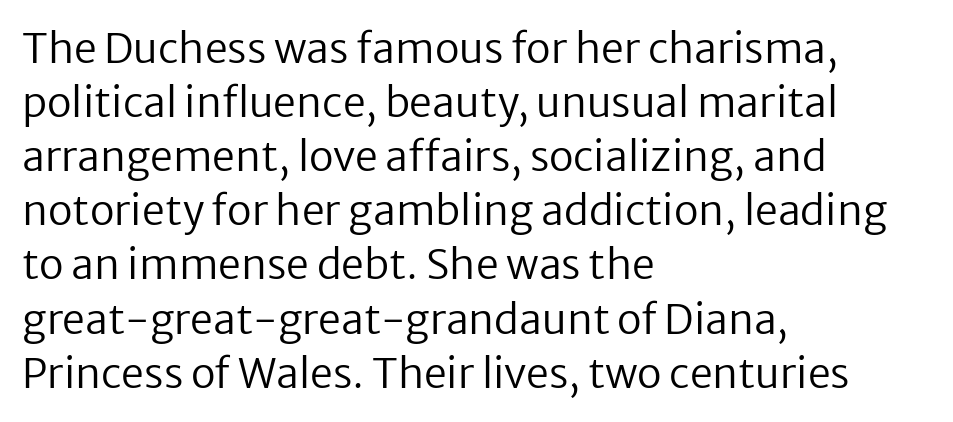
{"serif": "no", "italic": "no", "bold": "no", "weight": "regular", "width": "normal", "stroke_contrast": "low", "x_height": "medium", "monospaced": "no", "underline": "no", "align": "left", "line_spacing": "normal", "line_spacing_ratio": 1.32, "letter_spacing": "normal", "letter_spacing_em": 0.0, "glyph_px": 41}
